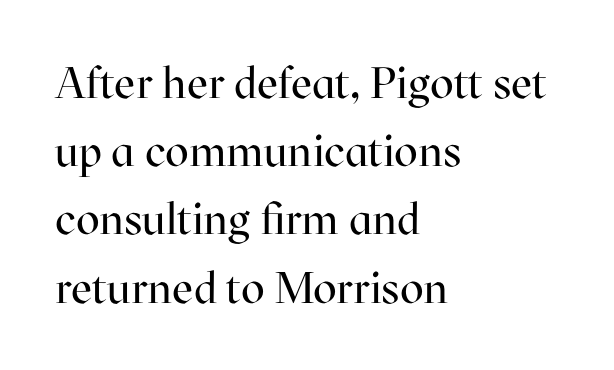
The image shows 44 px regular-weight serif type, upright; set left-aligned, normal line spacing (1.55x), normal letter spacing, not underlined; high stroke contrast and a medium x-height.
